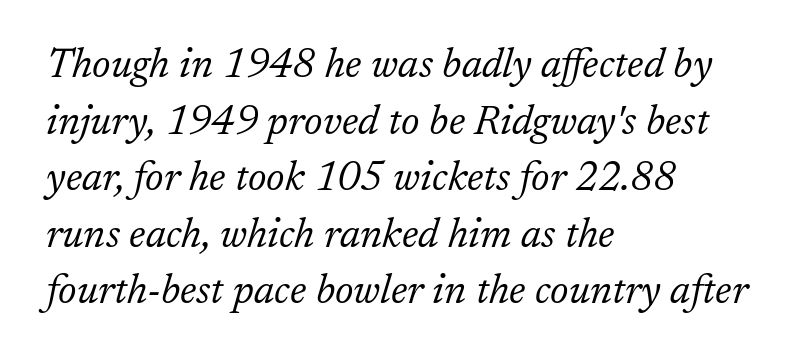
Small tapered or slab feet sit at the stroke ends, so this counts as serif. The passage shown is not bold in any degree. This sample uses an oblique cut, with every glyph tilted off the vertical. Think of a printed novel: that variable character pitch is what you see here. Tracking here is standard; glyphs follow each other at the usual distance. The rendering anchors every line to the left-hand side.
